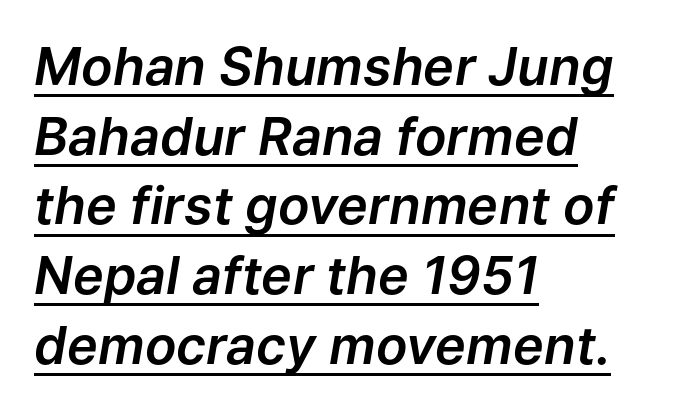
The image shows 52 px text type, italic (leaning right); set left-aligned, normal line spacing (1.34x), normal letter spacing, underlined; low stroke contrast and a medium x-height.
